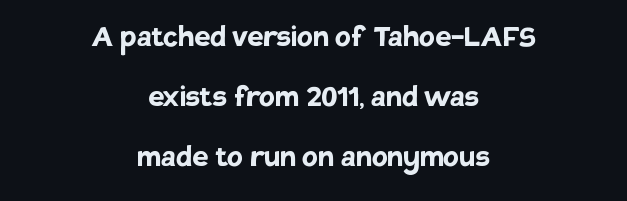
{"serif": "no", "italic": "no", "bold": "yes", "weight": "semibold", "width": "normal", "stroke_contrast": "low", "x_height": "large", "monospaced": "no", "underline": "no", "align": "center", "line_spacing": "normal", "line_spacing_ratio": 1.66, "letter_spacing": "normal", "letter_spacing_em": 0.0, "glyph_px": 36}
